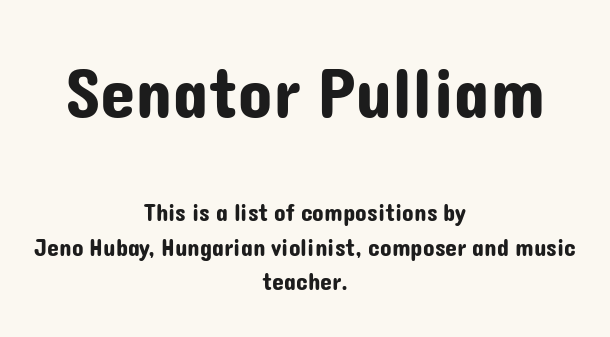
The image shows 71 px sans-serif type, upright; set centered, normal line spacing (1.45x), normal letter spacing, not underlined; the first (top) block is 2.96x larger; low stroke contrast and a medium x-height.
